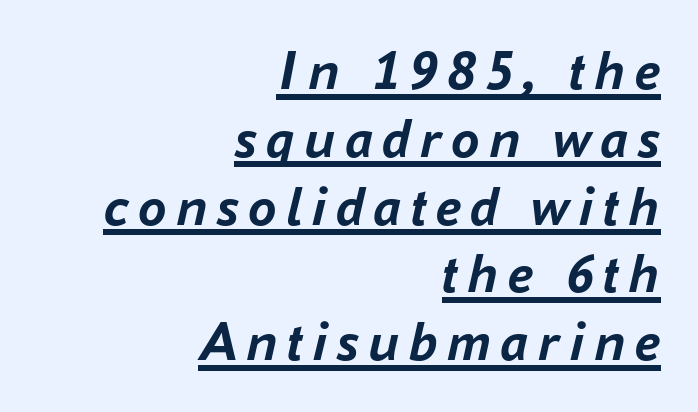
The image shows 57 px semibold type, italic (leaning right); set right-aligned, line spacing 1.19x, underlined; low stroke contrast and a medium x-height.
